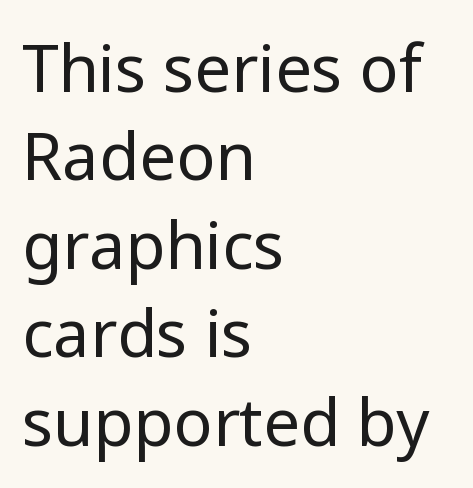
{"serif": "no", "italic": "no", "bold": "no", "weight": "regular", "width": "normal", "stroke_contrast": "low", "x_height": "medium", "monospaced": "no", "underline": "no", "align": "left", "line_spacing": "normal", "line_spacing_ratio": 1.36, "letter_spacing": "normal", "letter_spacing_em": 0.0, "glyph_px": 65}
